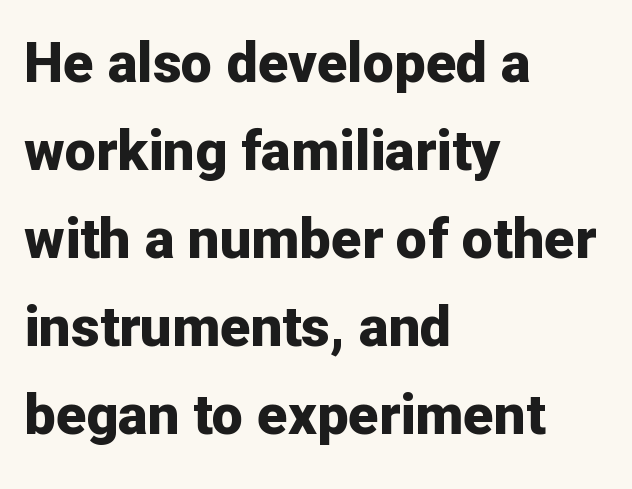
Compared with a centered layout, this one pins lines to the left instead. These lines were composed using upright roman letters. Clear beneath every line of the passage. This sample has the flowing, uneven cadence of proportional lettering. In terms of weight, the rendering is a true, heavy bold.
